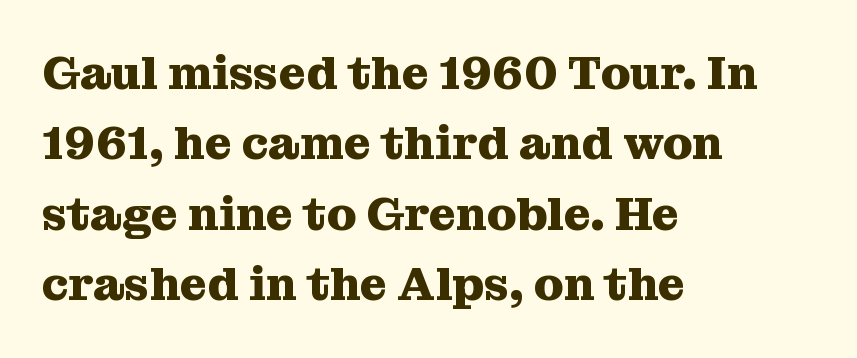
The letters advance in unequal steps, a hallmark of proportional type. What's the leading like? Ordinary, nothing unusual. Font category for this specimen: serif. This rendering features lettering with no underline.
